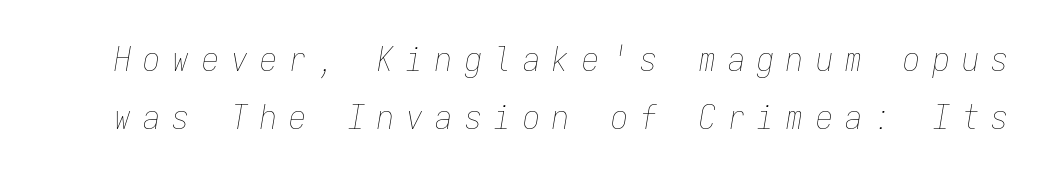
Think of a typewriter: that constant character pitch is what you see here. Unmarked baselines from the first word to the last. The passage shown has open, widely tracked lettering throughout. The text carries the slant typical of an italic or oblique font. Nothing heavy about these letters — not bold at all.
